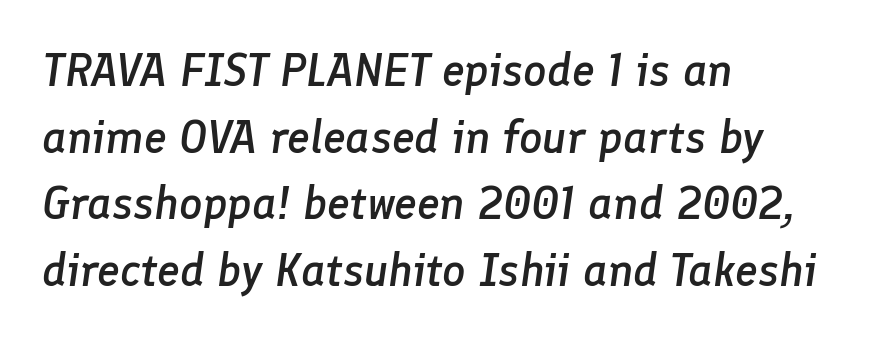
{"italic": "yes", "lean": "right", "slant_degrees": 8, "bold": "semi", "weight": "semibold", "width": "normal", "stroke_contrast": "low", "x_height": "medium", "monospaced": "no", "underline": "no", "align": "left", "line_spacing": "normal", "line_spacing_ratio": 1.45, "letter_spacing": "normal", "letter_spacing_em": 0.0, "glyph_px": 46}
